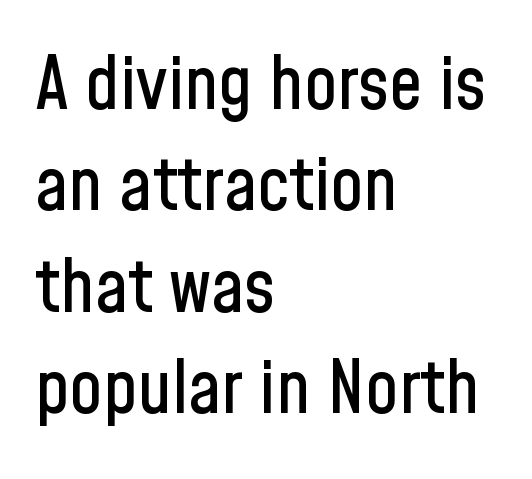
{"serif": "no", "italic": "no", "width": "condensed", "stroke_contrast": "low", "x_height": "medium", "monospaced": "no", "underline": "no", "align": "left", "line_spacing": "normal", "line_spacing_ratio": 1.37, "letter_spacing": "normal", "letter_spacing_em": 0.0, "glyph_px": 74}
